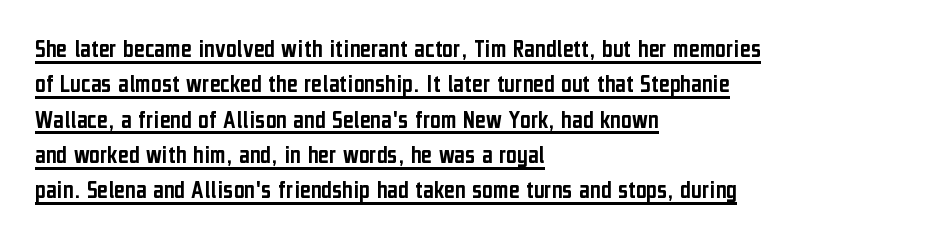
{"italic": "no", "underline": "yes", "align": "left", "line_spacing": "normal", "line_spacing_ratio": 1.36, "letter_spacing": "normal", "letter_spacing_em": 0.0, "glyph_px": 26}
